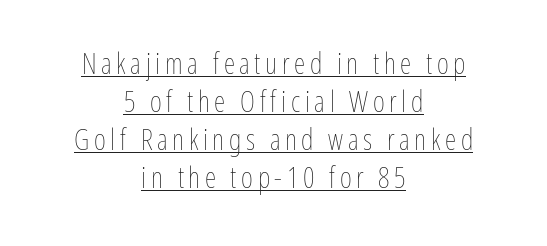
{"italic": "no", "bold": "no", "weight": "thin", "width": "condensed", "stroke_contrast": "low", "x_height": "medium", "monospaced": "no", "underline": "yes", "align": "center", "line_spacing": "normal", "line_spacing_ratio": 1.31, "glyph_px": 29}
